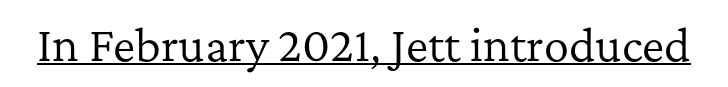
Letters have the restrained weight of plain body copy at most. This sample has the flowing, uneven cadence of proportional lettering. You could call the tracking neutral — neither tight nor loose. The letters stand upright; this is a roman face. The passage shown is underscored from start to finish. Examine the stroke ends and you'll spot serifs.
